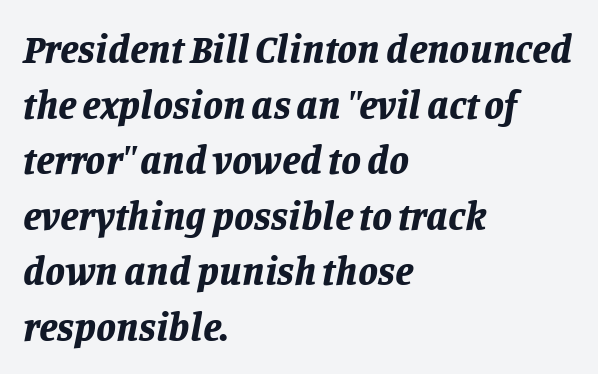
Q: Is the text bold? A: Yes.
Q: Is the text italic (slanted)? A: Yes, it leans right by about 11 degrees.
Q: Is the text underlined? A: No.
Q: How is the paragraph aligned? A: Left-aligned.
Q: Is the spacing between letters normal or unusually wide? A: Normal.
Q: Is the spacing between lines tight, normal or loose? A: Normal.
Q: Width (condensed, normal, or wide)? A: Normal.
Q: Stroke contrast? A: Low.
Q: x-height? A: Large.
Q: Monospaced? A: No.
